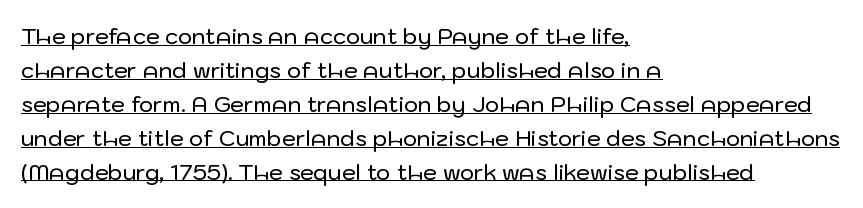
Every row of glyphs begins at an identical x-position on the left. Posture: straight, roman, zero tilt. Honestly, the row spacing looks completely unremarkable. A rule runs beneath these lines of type.
